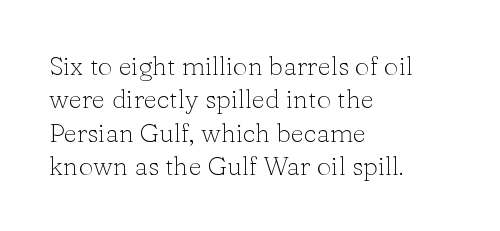
{"italic": "no", "bold": "no", "underline": "no", "align": "left", "line_spacing": "normal", "line_spacing_ratio": 1.28, "letter_spacing": "normal", "letter_spacing_em": 0.0, "glyph_px": 26}
